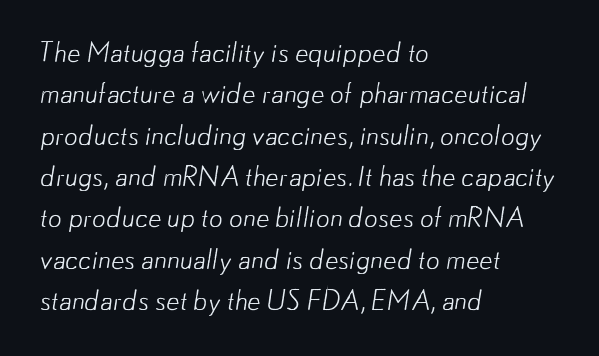
The image shows 27 px text type; set left-aligned, normal line spacing (1.53x), normal letter spacing, not underlined.
